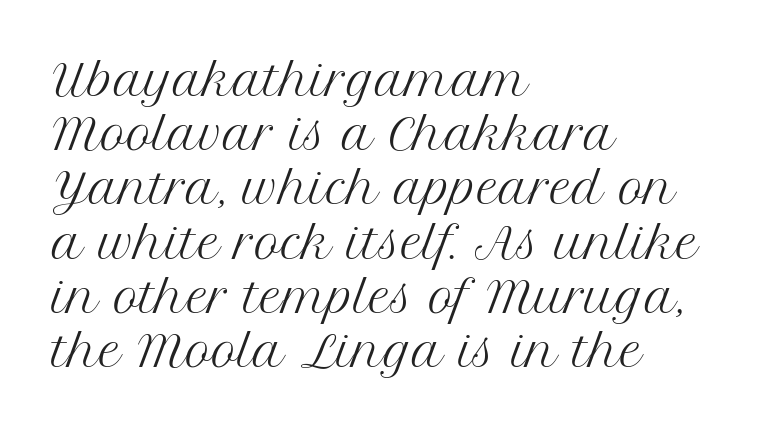
The image shows 43 px regular-weight type; set left-aligned, normal line spacing (1.26x), normal letter spacing, not underlined; medium stroke contrast and a medium x-height.
